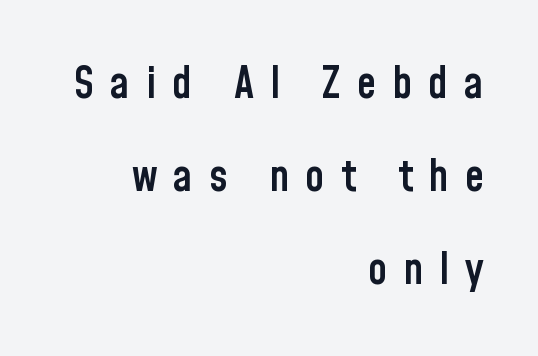
The image shows 44 px semibold, condensed sans-serif type, upright; set right-aligned, loose line spacing (2.11x), unusually wide letter spacing (+0.36 em), not underlined; low stroke contrast and a medium x-height.
